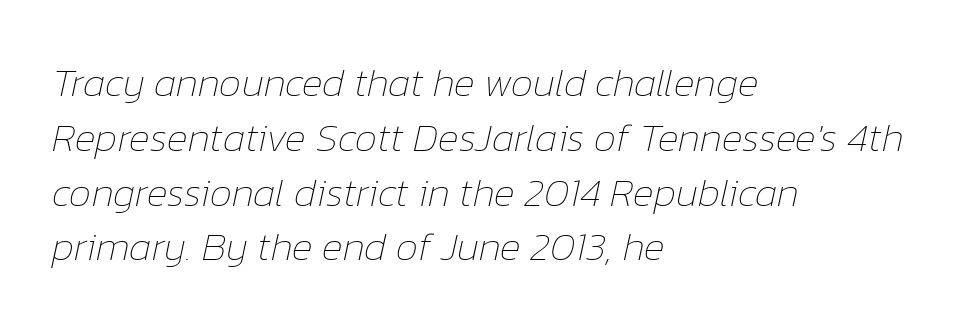
{"italic": "yes", "lean": "right", "slant_degrees": 12, "bold": "no", "weight": "thin", "width": "normal", "stroke_contrast": "low", "x_height": "medium", "monospaced": "no", "underline": "no", "align": "left", "line_spacing": "normal", "line_spacing_ratio": 1.37, "letter_spacing": "normal", "letter_spacing_em": 0.0, "glyph_px": 40}
